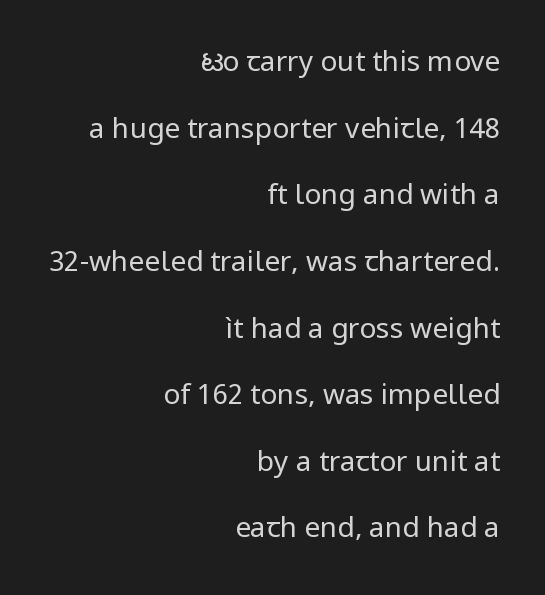
{"serif": "no", "italic": "no", "bold": "no", "weight": "regular", "width": "normal", "stroke_contrast": "low", "x_height": "medium", "monospaced": "no", "underline": "no", "align": "right", "line_spacing": "loose", "line_spacing_ratio": 2.38, "letter_spacing": "normal", "letter_spacing_em": 0.0, "glyph_px": 28}
